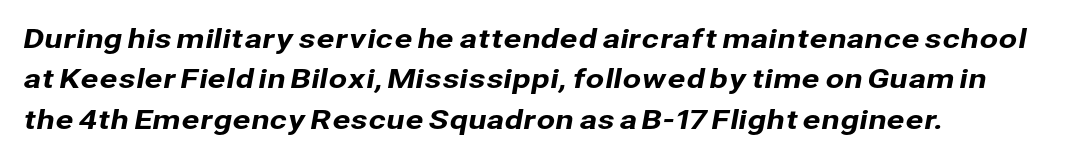
This rendering features lettering with no underline. Successive baselines arrive at the customary interval. Leftover space on each line is placed entirely after the last word. The passage shown has conventional tracking throughout.
